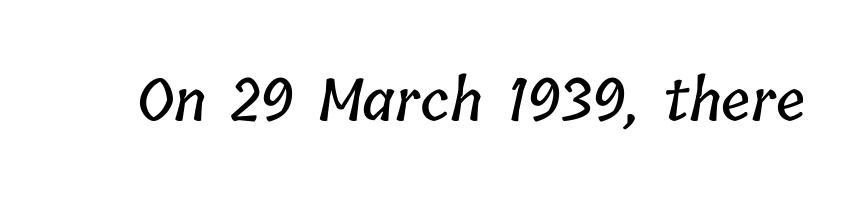
Q: Is the text underlined? A: No.
Q: Is the spacing between letters normal or unusually wide? A: Normal.
Q: Width (condensed, normal, or wide)? A: Condensed.
Q: Stroke contrast? A: Low.
Q: x-height? A: Medium.
Q: Monospaced? A: No.
